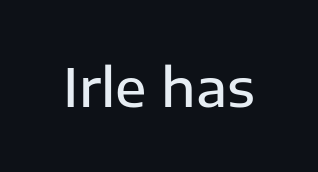
{"serif": "no", "italic": "no", "bold": "semi", "weight": "semibold", "width": "normal", "stroke_contrast": "low", "x_height": "medium", "monospaced": "no", "underline": "no", "letter_spacing": "normal", "letter_spacing_em": 0.0, "glyph_px": 52}
